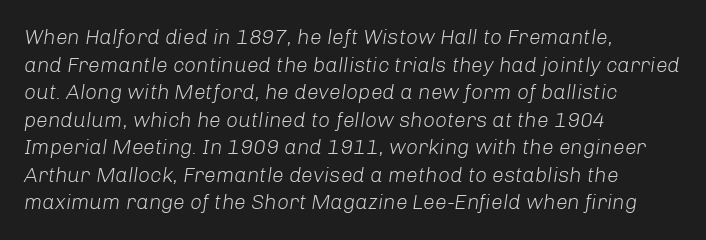
The image shows 21 px text type, italic (leaning right); set left-aligned, normal line spacing (1.31x), normal letter spacing, not underlined.
